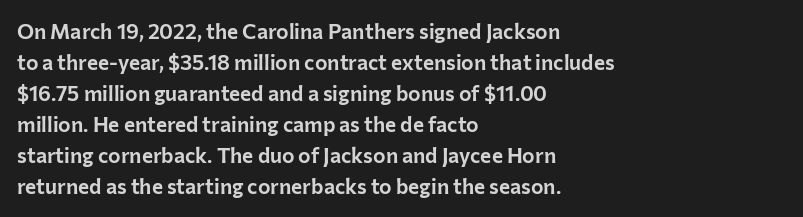
Does the copy run flush right? No — it runs flush left. The specimen reads as upright at a glance. Between one letter and the next there's only the usual sliver of space. The designer left line spacing at the default.
